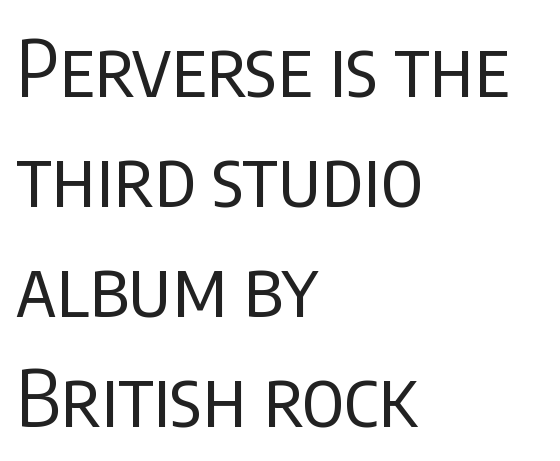
{"serif": "no", "italic": "no", "bold": "no", "weight": "regular", "width": "condensed", "stroke_contrast": "low", "x_height": "large", "monospaced": "no", "underline": "no", "align": "left", "line_spacing": "normal", "line_spacing_ratio": 1.41, "letter_spacing": "normal", "letter_spacing_em": 0.0, "glyph_px": 78}
